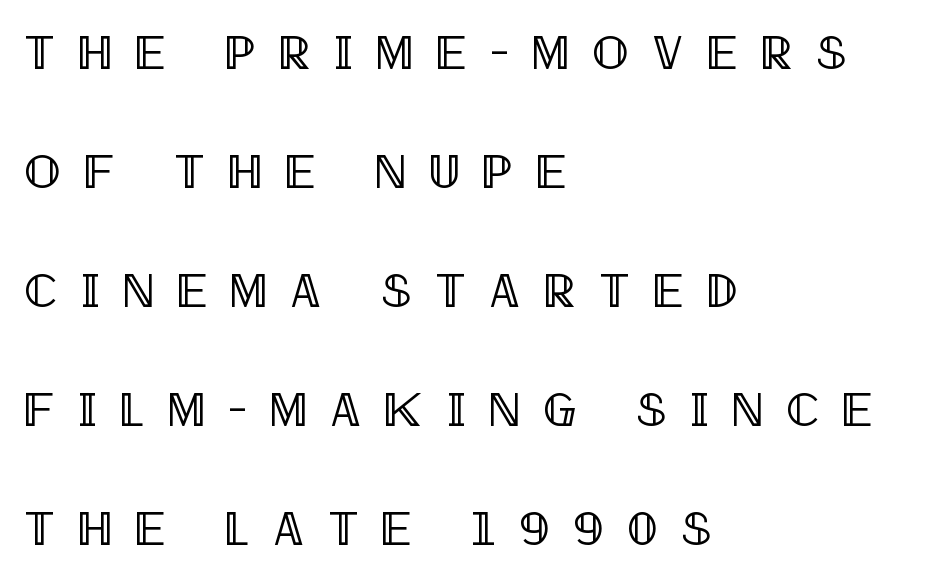
{"italic": "no", "width": "condensed", "x_height": "large", "monospaced": "no", "underline": "no", "align": "left", "line_spacing": "loose", "line_spacing_ratio": 2.48, "letter_spacing": "wide", "letter_spacing_em": 0.49, "glyph_px": 48}
